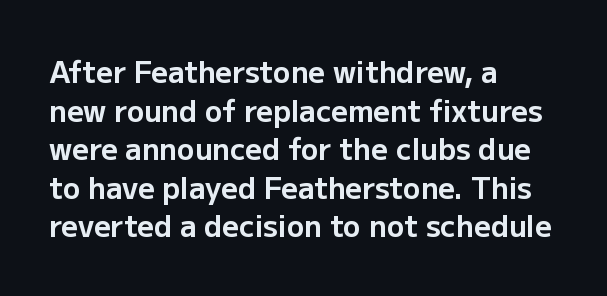
The image shows 29 px bold sans-serif type, upright; set left-aligned, normal line spacing (1.33x), normal letter spacing, not underlined; low stroke contrast and a medium x-height.
